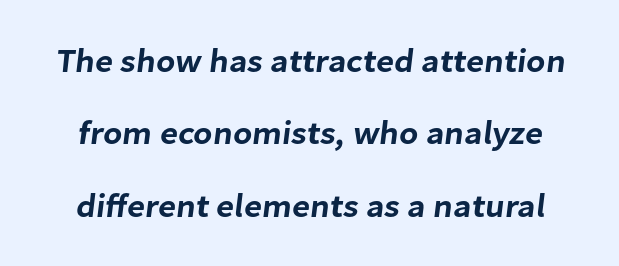
The space beneath each line is pristine and unruled. Is this a sans? Yes — the strokes have no serifs. Look at the tracking — it's just the regular setting, nothing added. Varying glyph widths throughout — classic text-font behaviour. Rows of type keep a wide berth in the vertical direction.
